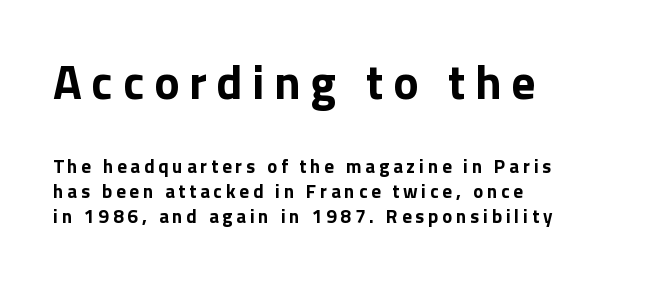
{"serif": "no", "italic": "no", "bold": "yes", "weight": "bold", "width": "normal", "stroke_contrast": "low", "x_height": "medium", "monospaced": "no", "underline": "no", "align": "left", "line_spacing": "normal", "line_spacing_ratio": 1.32, "letter_spacing": "wide", "letter_spacing_em": 0.2, "larger_block": "first", "size_ratio": 2.53, "glyph_px": 48}
